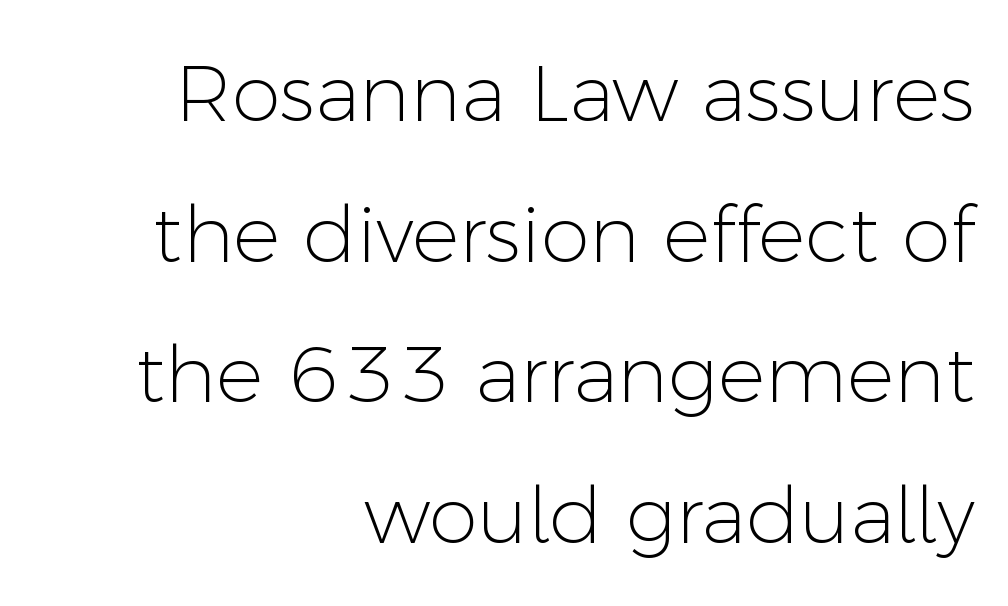
These lines are composed in type without serifs. Letter spacing: default. A roman cut, with each character standing at attention. The space beneath each line is pristine and unruled. Proportional: the letters do not fall into vertical columns. Is the type heavy? It reads as light-to-regular instead.
